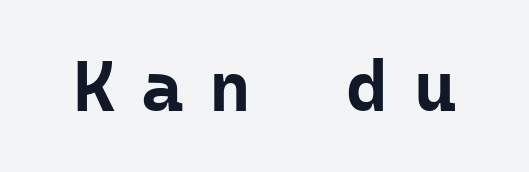
Spacing between characters has been opened up far beyond the box default. Think of a typewriter: that constant character pitch is what you see here. Check under the words: just untouched page. This is sans-serif lettering, the kind often seen on screens and signage. Look at the stroke-to-counter ratio: heavy, a bold. The letters stand straight up with perfectly vertical stems.
